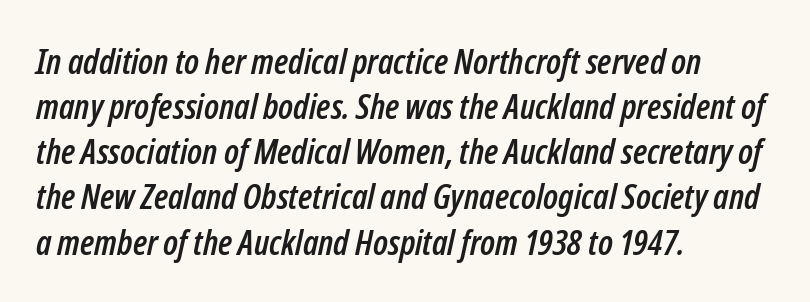
The image shows 35 px condensed type, italic (leaning right); set left-aligned, normal line spacing (1.29x), normal letter spacing, not underlined; low stroke contrast and a medium x-height.
